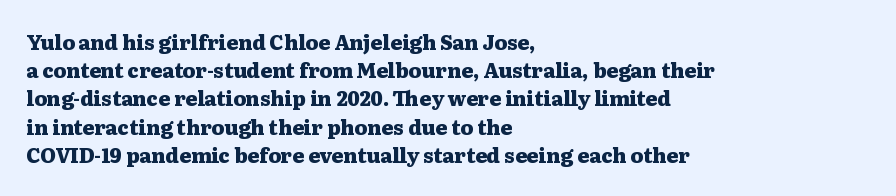
Q: Is the text bold? A: Yes.
Q: Is the text italic (slanted)? A: No, it is upright.
Q: Is the text underlined? A: No.
Q: How is the paragraph aligned? A: Left-aligned.
Q: Is the spacing between letters normal or unusually wide? A: Normal.
Q: Is the spacing between lines tight, normal or loose? A: Normal.
